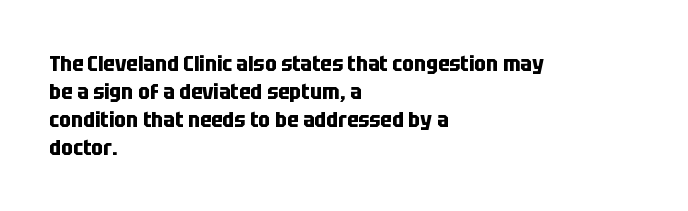
The axis of the letterforms is exactly vertical. Leftover space on each line is placed entirely after the last word. Each row of text sits above clean, open space. Students, note that the glyphs here touch the page at normal intervals.
